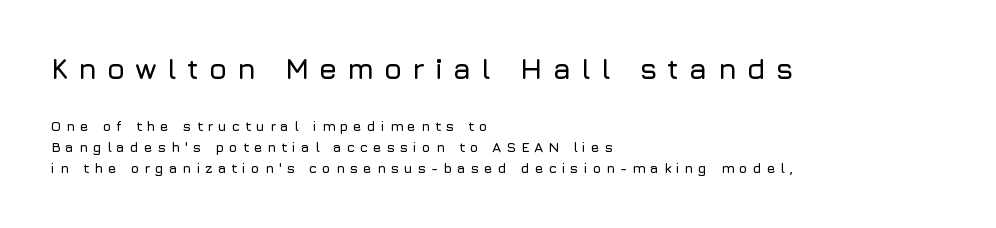
Reading down the block, your eye returns to a fixed left position each line. What's the leading like? Ordinary, nothing unusual. You get the large type first, then a drop to smaller type. Ordinary non-slanted type is in use. You could not count columns in this text — the font is proportionally spaced. The glyphs in this specimen are sans serif.
